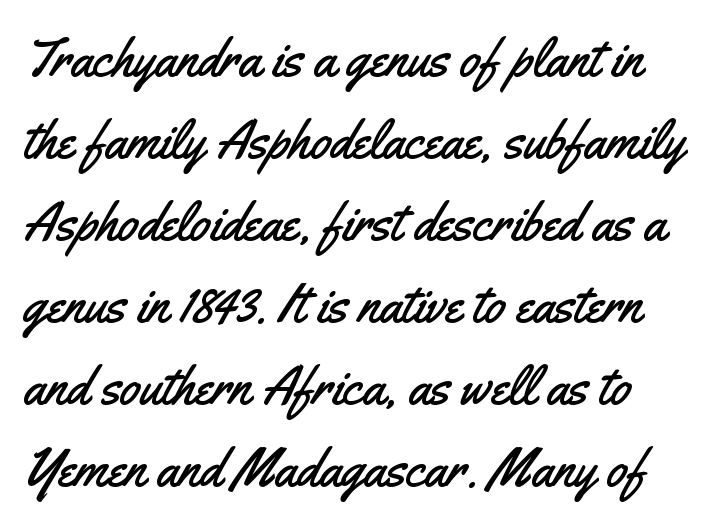
The area under the type is left untouched. The type family on display is of the sans-serif kind. The gaps between neighbouring characters are ordinary and unremarkable. You could not count columns in this text — the font is proportionally spaced.
